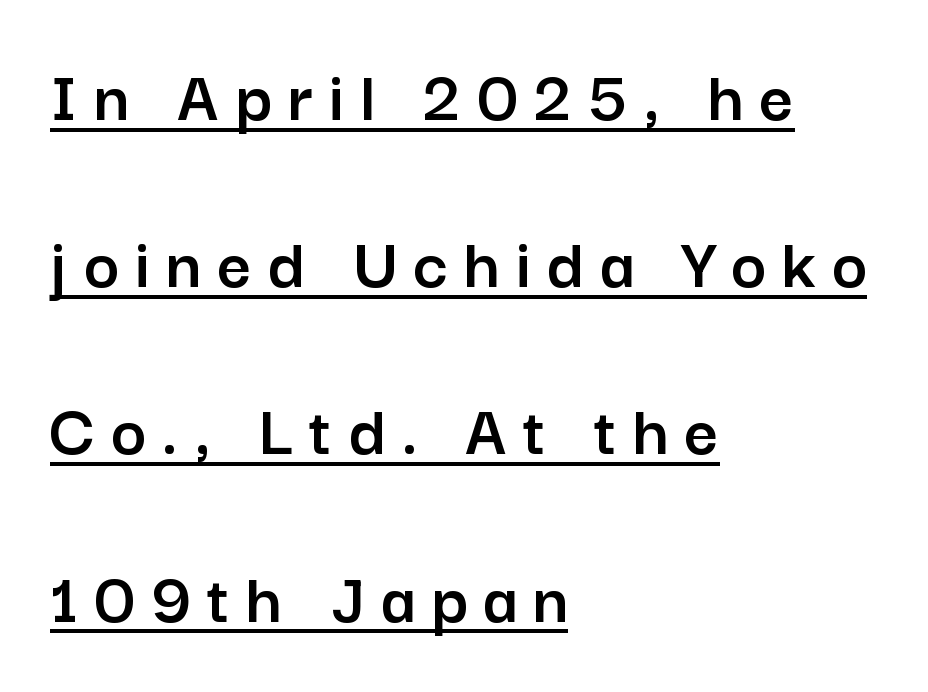
Q: Is the text italic (slanted)? A: No, it is upright.
Q: Is the typeface a serif or a sans-serif typeface? A: Sans-serif.
Q: Is the text underlined? A: Yes.
Q: How is the paragraph aligned? A: Left-aligned.
Q: Is the spacing between letters normal or unusually wide? A: Unusually wide.
Q: Is the spacing between lines tight, normal or loose? A: Loose.
Q: Width (condensed, normal, or wide)? A: Normal.
Q: Stroke contrast? A: Low.
Q: x-height? A: Medium.
Q: Monospaced? A: No.
